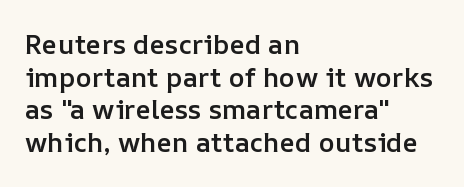
{"italic": "no", "bold": "semi", "underline": "no", "align": "left", "line_spacing_ratio": 1.21, "letter_spacing": "normal", "letter_spacing_em": 0.0, "glyph_px": 27}
